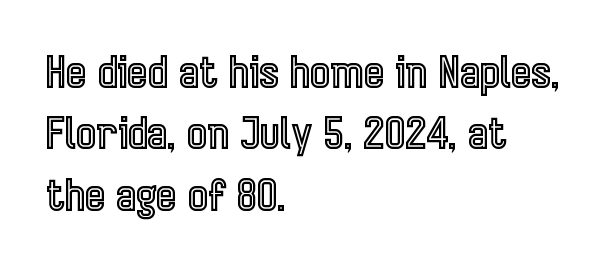
In CSS terms this would be text-align: left. These lines are rendered in a variable-pitch font. Short note: letters normally spaced. The rendering uses a moderate line-height, typical for paragraphs. Unmarked baselines from the first word to the last. The type sits square on the baseline with zero lean.
